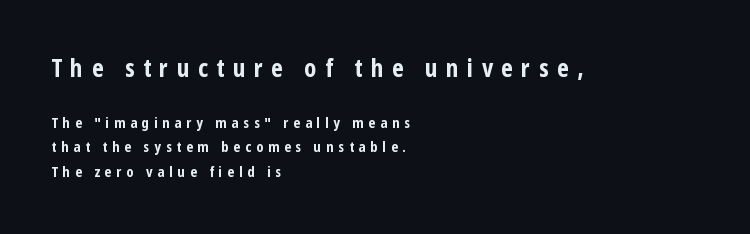
The image shows 24 px bold type, upright; set left-aligned, line spacing 1.77x, unusually wide letter spacing (+0.35 em), not underlined; the first (top) block is 1.71x larger.
